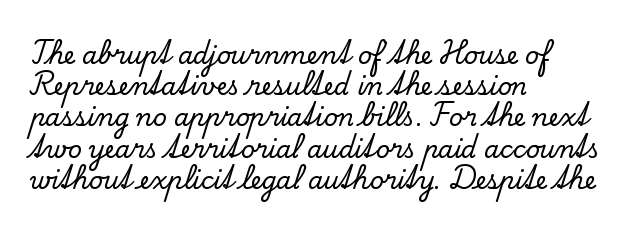
Does the copy run flush right? No — it runs flush left. Descender tails drop into unmarked territory. Reading down the column, the eye jumps a familiar distance to each next line.
